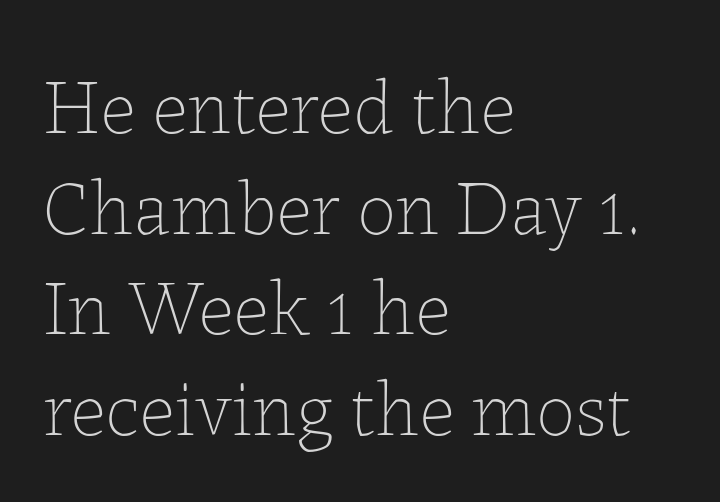
Q: Is the text bold? A: No.
Q: Is the text italic (slanted)? A: No, it is upright.
Q: Is the text underlined? A: No.
Q: How is the paragraph aligned? A: Left-aligned.
Q: Is the spacing between letters normal or unusually wide? A: Normal.
Q: Is the spacing between lines tight, normal or loose? A: Normal.
Q: Width (condensed, normal, or wide)? A: Normal.
Q: Stroke contrast? A: Low.
Q: x-height? A: Medium.
Q: Monospaced? A: No.
